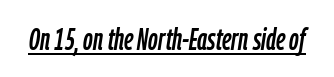
The image shows 30 px condensed type, italic (leaning right); set normal letter spacing, underlined; low stroke contrast and a medium x-height.
